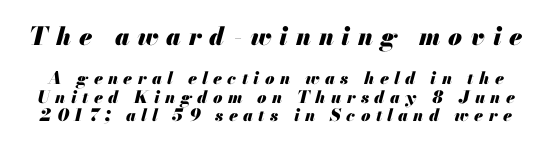
{"italic": "yes", "lean": "right", "slant_degrees": 13, "bold": "yes", "underline": "no", "line_spacing": "tight", "line_spacing_ratio": 1.11, "letter_spacing": "wide", "letter_spacing_em": 0.32, "larger_block": "first", "size_ratio": 1.47, "glyph_px": 25}
